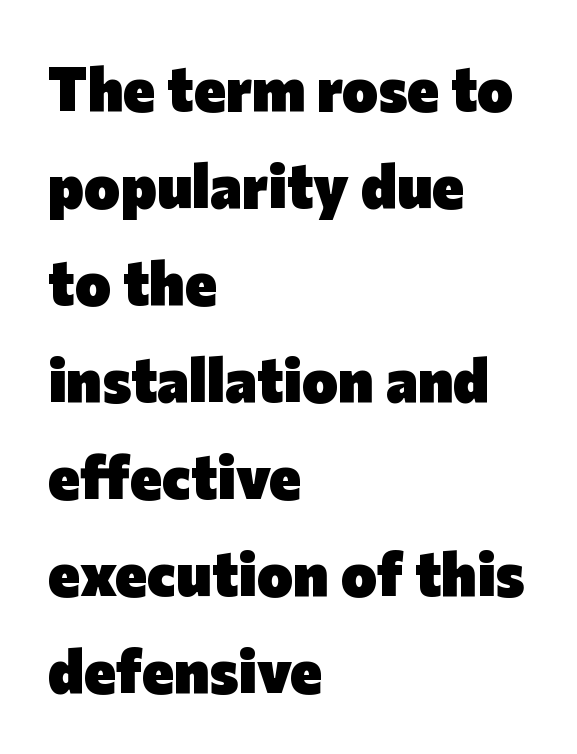
The image shows 61 px heavy sans-serif type, upright; set left-aligned, normal line spacing (1.59x), normal letter spacing, not underlined; low stroke contrast and a medium x-height.
